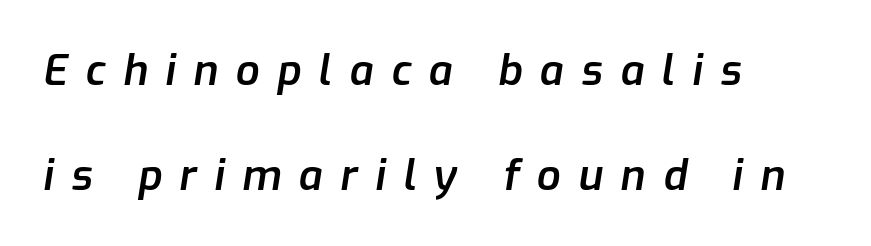
Q: Is the text bold? A: Semi-bold.
Q: Is the text italic (slanted)? A: Yes, it leans right by about 9 degrees.
Q: Is the text underlined? A: No.
Q: How is the paragraph aligned? A: Left-aligned.
Q: Is the spacing between letters normal or unusually wide? A: Unusually wide.
Q: Is the spacing between lines tight, normal or loose? A: Loose.
Q: Width (condensed, normal, or wide)? A: Normal.
Q: Stroke contrast? A: Low.
Q: x-height? A: Medium.
Q: Monospaced? A: No.
